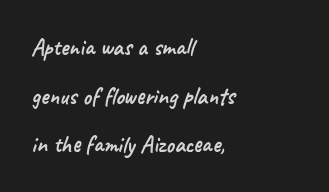
The image shows 24 px text type; set left-aligned, loose line spacing (2.03x), normal letter spacing, not underlined.
